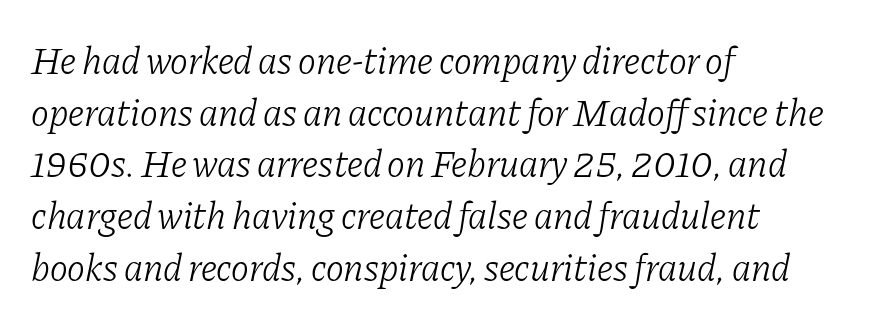
Q: Is the text bold? A: No.
Q: Is the text italic (slanted)? A: Yes, it leans right by about 11 degrees.
Q: Is the typeface a serif or a sans-serif typeface? A: Serif.
Q: Is the text underlined? A: No.
Q: How is the paragraph aligned? A: Left-aligned.
Q: Is the spacing between letters normal or unusually wide? A: Normal.
Q: Is the spacing between lines tight, normal or loose? A: Normal.
Q: Width (condensed, normal, or wide)? A: Normal.
Q: Stroke contrast? A: Low.
Q: x-height? A: Medium.
Q: Monospaced? A: No.
